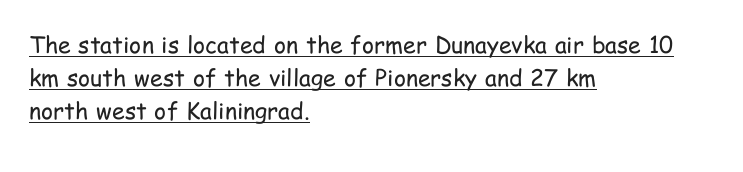
Q: Is the text bold? A: No.
Q: Is the text italic (slanted)? A: No, it is upright.
Q: Is the text underlined? A: Yes.
Q: How is the paragraph aligned? A: Left-aligned.
Q: Is the spacing between letters normal or unusually wide? A: Normal.
Q: Is the spacing between lines tight, normal or loose? A: Normal.
